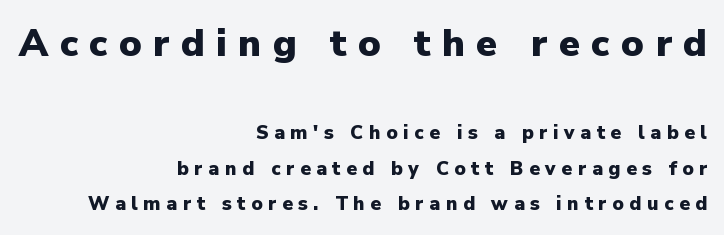
These lines are composed in type without serifs. What weight is shown? A full bold with thick strokes. The rendering anchors every line to the right-hand side. The letters in the upper block stand taller than those in the block below. Is there any slant? The stems are plumb. Each letter keeps its own natural width here, so spacing adapts to shape.
